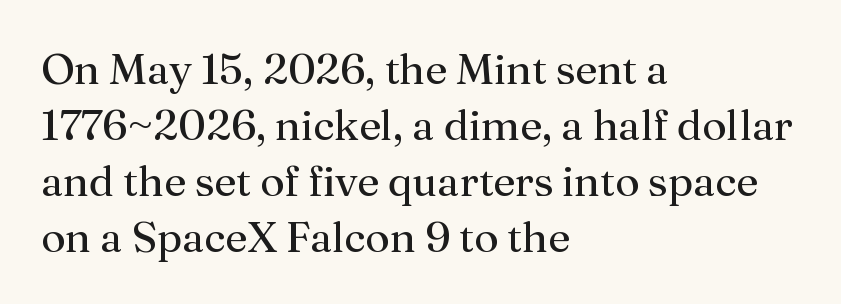
The image shows 43 px regular-weight serif type, upright; set left-aligned, normal line spacing (1.3x), normal letter spacing, not underlined; medium stroke contrast and a medium x-height.
